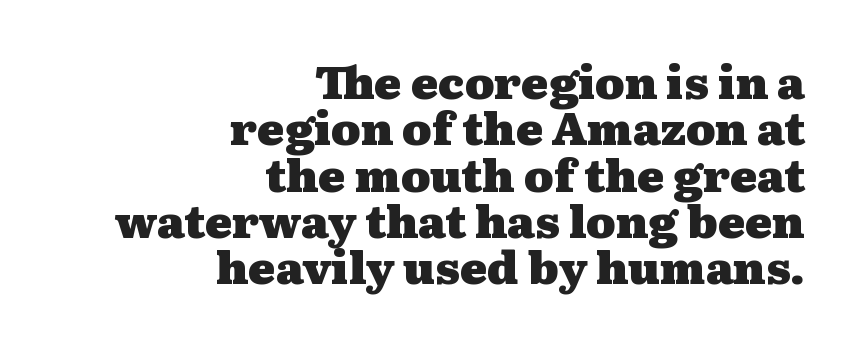
You can tell from the footed stems that serif type was used. How are the letters spaced? Ordinarily, with no added tracking. What weight is shown? A full bold with thick strokes. In terms of leading, this rendering errs on the cramped side. The area under the type is left untouched. These lines are set flush right with a ragged left edge.
